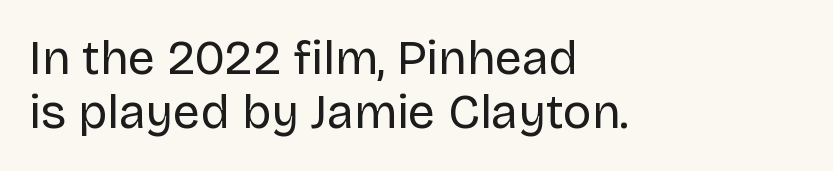
Quick note: not italic, upright. The rendering shows plain stroke endings on the letterforms — a sans-serif design. Each new line begins almost immediately beneath the previous one. Heft: none added — not bold. Alignment: flush left.
